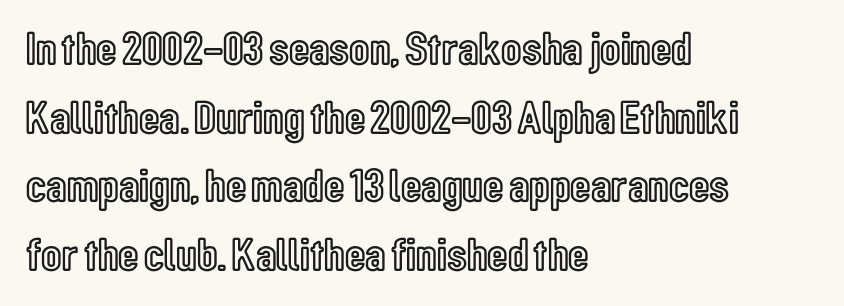
The image shows 47 px condensed type, upright; set left-aligned, normal line spacing (1.46x), normal letter spacing, not underlined; a medium x-height.
